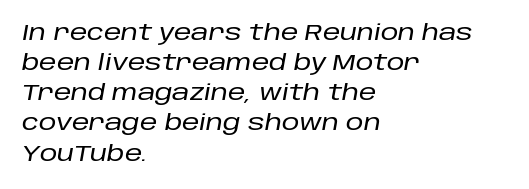
The image shows 22 px text type, italic (leaning right); set left-aligned, normal line spacing (1.37x), normal letter spacing, not underlined.
